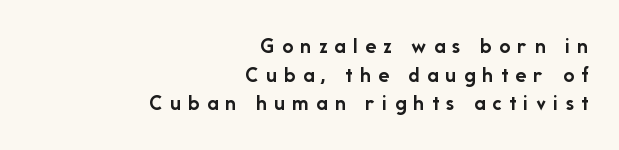
Q: Is the text bold? A: Yes.
Q: Is the text italic (slanted)? A: No, it is upright.
Q: Is the text underlined? A: No.
Q: How is the paragraph aligned? A: Right-aligned.
Q: Is the spacing between letters normal or unusually wide? A: Unusually wide.
Q: Is the spacing between lines tight, normal or loose? A: Normal.
